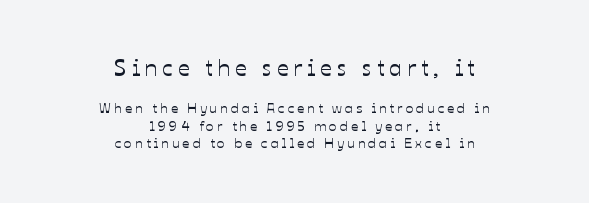
Q: Is the text italic (slanted)? A: No, it is upright.
Q: Is the text underlined? A: No.
Q: How is the paragraph aligned? A: Centered.
Q: Is the spacing between letters normal or unusually wide? A: Unusually wide.
Q: Is the spacing between lines tight, normal or loose? A: Normal.
Q: Which block of text is set in a larger size, the first (top) or the second (bottom)? A: The first (top) one.
